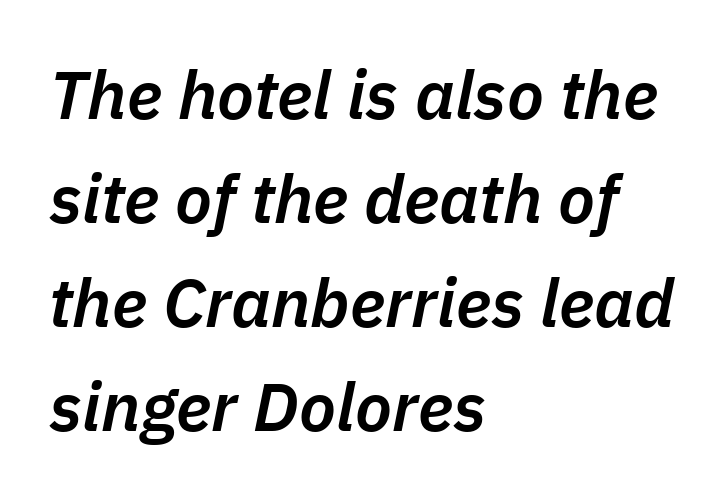
Line beginnings align vertically; line endings do not. The face used here is proportionally spaced, like ordinary book or web type. The face used here is a semibold: visibly heavier than regular, lighter than bold. The leading is moderate, giving the passage an even texture. A clean baseline with only descenders dipping below it.
